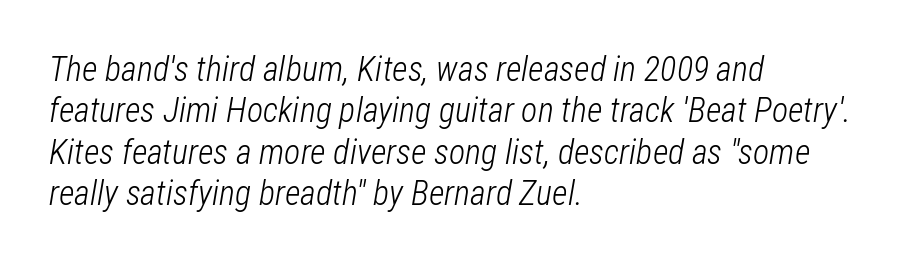
Designer's note — italics engaged. The line texture is even and compact thanks to regular tracking. This reads as an unemphasized weight, regular at the heaviest. A classic flush-left, rag-right setting is used for this passage. The face used here is proportionally spaced, like ordinary book or web type.
